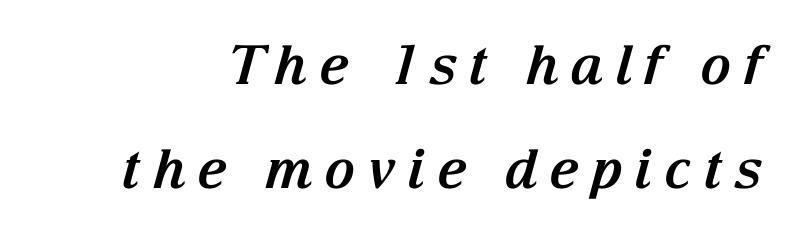
A typesetter would label this face a serif. This is oblique type, the kind used for emphasis or titles. Is this a fixed-width face? No — the glyphs have proportional, varying widths. What stands out about the letter spacing? Its width — letters are far apart.
